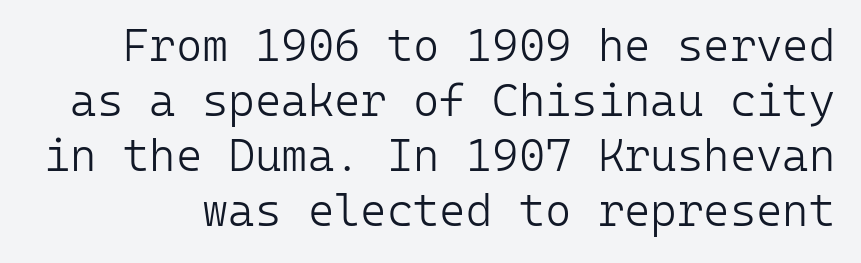
The gaps between neighbouring characters are ordinary and unremarkable. These lines are rendered in a fixed-pitch font. Characters remain perfectly vertical along every line. Only glyphs here, with clear space below each row. Stroke terminals: plain, sans-serif. Compared with a typical body face, this is equally light or lighter still.
